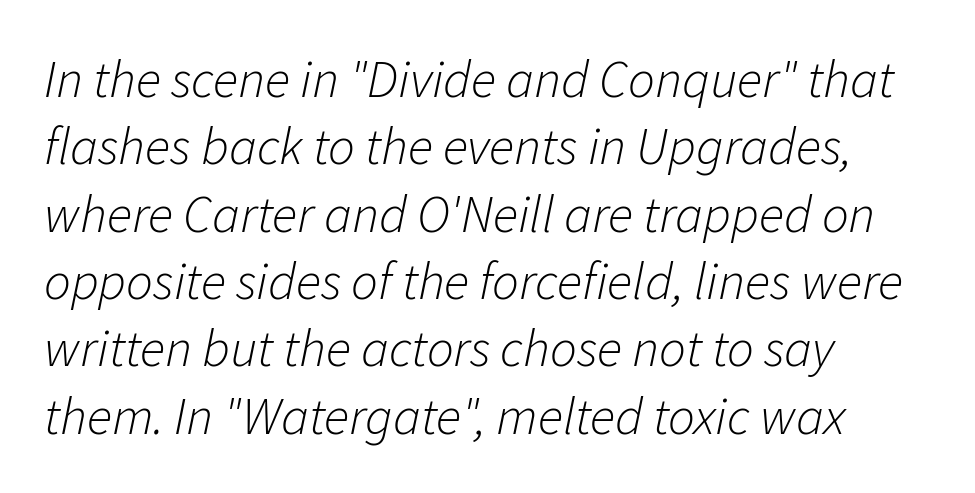
Q: Is the text bold? A: No.
Q: Is the text italic (slanted)? A: Yes, it leans right by about 11 degrees.
Q: Is the text underlined? A: No.
Q: How is the paragraph aligned? A: Left-aligned.
Q: Is the spacing between letters normal or unusually wide? A: Normal.
Q: Is the spacing between lines tight, normal or loose? A: Normal.
Q: Width (condensed, normal, or wide)? A: Normal.
Q: Stroke contrast? A: Low.
Q: x-height? A: Medium.
Q: Monospaced? A: No.
